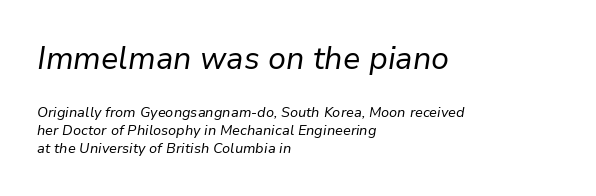
{"italic": "yes", "lean": "right", "slant_degrees": 9, "bold": "no", "weight": "regular", "width": "normal", "stroke_contrast": "low", "x_height": "medium", "monospaced": "no", "underline": "no", "align": "left", "line_spacing": "normal", "line_spacing_ratio": 1.3, "letter_spacing": "normal", "letter_spacing_em": 0.0, "larger_block": "first", "size_ratio": 2.21, "glyph_px": 31}
